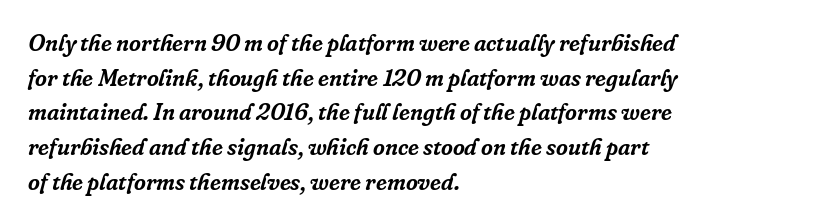
{"italic": "yes", "lean": "right", "slant_degrees": 16, "underline": "no", "align": "left", "line_spacing": "normal", "line_spacing_ratio": 1.51, "letter_spacing": "normal", "letter_spacing_em": 0.0, "glyph_px": 23}
